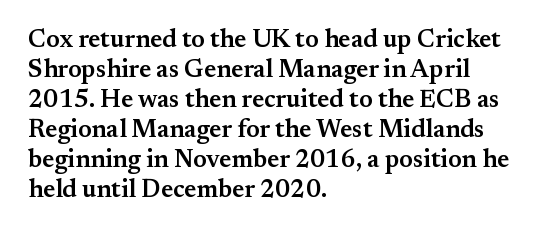
The rendering uses a semibold face; strokes are thickened but not to full bold. Horizontal alignment here is leftward, the default for most running prose. Nope, not italic — everything's standing straight. The letterforms sit shoulder to shoulder at normal distance.
